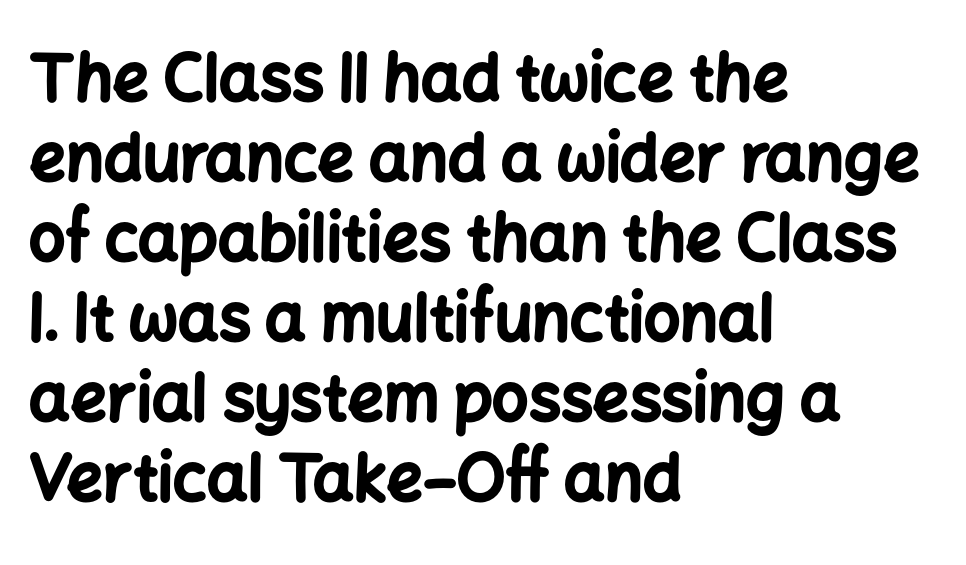
The image shows 64 px bold sans-serif type, upright; set left-aligned, normal line spacing (1.25x), normal letter spacing, not underlined; low stroke contrast and a medium x-height.
